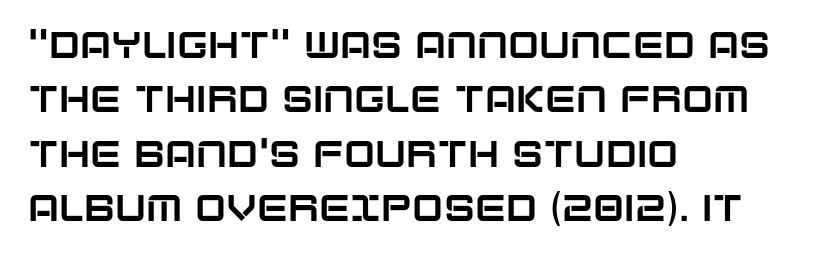
Every stem runs plumb, perpendicular to the baseline. The space directly below the letters is spotless. The designer went with a sans here, leaving each stem footless. Students, note that the glyphs here touch the page at normal intervals. Character widths vary here, with narrow letters taking less room than wide ones. The passage shown stacks its lines at a standard gap.
